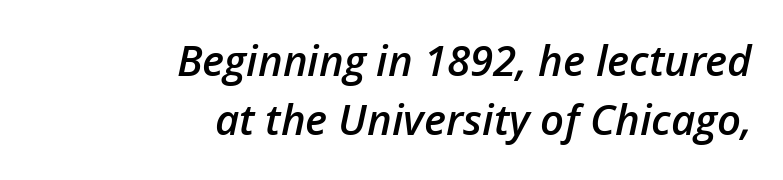
Q: Is the text bold? A: Semi-bold.
Q: Is the text italic (slanted)? A: Yes, it leans right by about 12 degrees.
Q: Is the text underlined? A: No.
Q: How is the paragraph aligned? A: Right-aligned.
Q: Is the spacing between letters normal or unusually wide? A: Normal.
Q: Is the spacing between lines tight, normal or loose? A: Normal.
Q: Width (condensed, normal, or wide)? A: Normal.
Q: Stroke contrast? A: Low.
Q: x-height? A: Medium.
Q: Monospaced? A: No.
